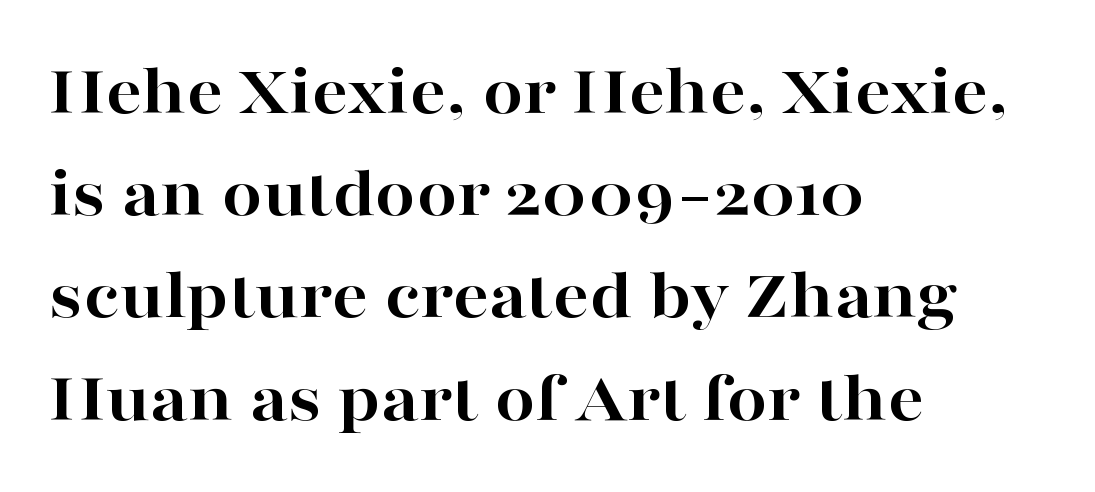
Descenders are the only things crossing below the line. Interline gaps are of average width in this sample. The passage shown is typed in a proportional face where columns would drift. The glyphs have the mass of a bold cut. Italic? Not at all — the glyphs are vertical.
